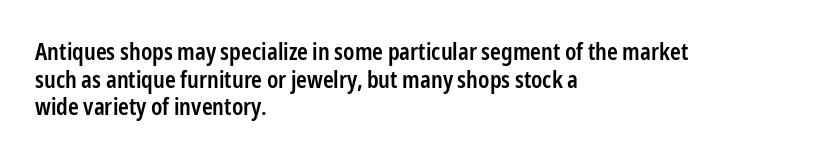
Q: Is the text bold? A: Semi-bold.
Q: Is the text italic (slanted)? A: No, it is upright.
Q: Is the text underlined? A: No.
Q: How is the paragraph aligned? A: Left-aligned.
Q: Is the spacing between letters normal or unusually wide? A: Normal.
